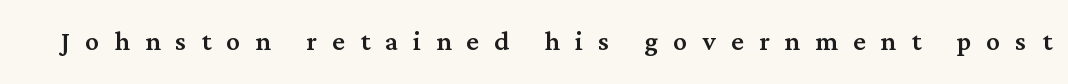
{"serif": "yes", "italic": "no", "width": "normal", "stroke_contrast": "medium", "x_height": "medium", "monospaced": "no", "underline": "no", "letter_spacing": "wide", "letter_spacing_em": 0.45, "glyph_px": 34}
